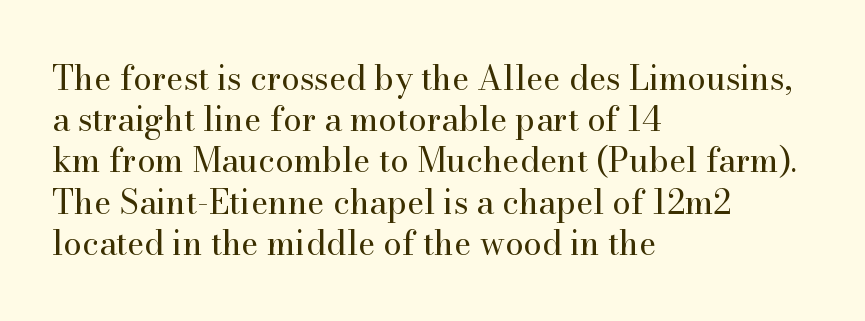
{"serif": "yes", "italic": "no", "bold": "no", "weight": "regular", "width": "normal", "stroke_contrast": "high", "x_height": "small", "monospaced": "no", "underline": "no", "align": "left", "line_spacing": "normal", "line_spacing_ratio": 1.25, "letter_spacing": "normal", "letter_spacing_em": 0.0, "glyph_px": 33}
